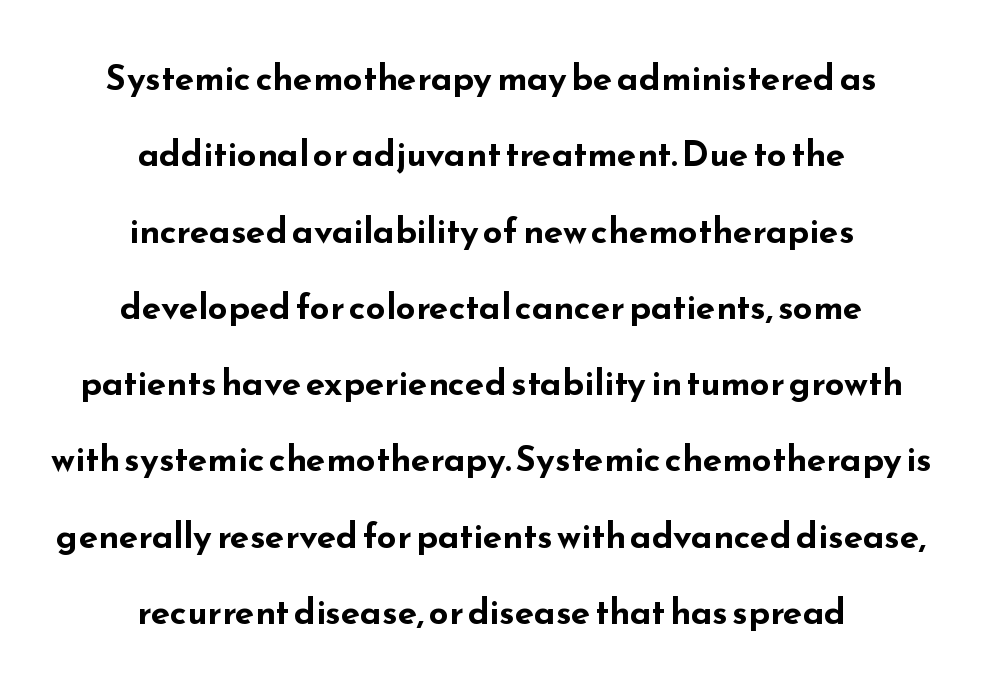
Q: Is the text bold? A: Yes.
Q: Is the text italic (slanted)? A: No, it is upright.
Q: Is the typeface a serif or a sans-serif typeface? A: Sans-serif.
Q: Is the text underlined? A: No.
Q: How is the paragraph aligned? A: Centered.
Q: Is the spacing between letters normal or unusually wide? A: Normal.
Q: Is the spacing between lines tight, normal or loose? A: Loose.
Q: Width (condensed, normal, or wide)? A: Wide.
Q: Stroke contrast? A: Low.
Q: x-height? A: Small.
Q: Monospaced? A: No.
